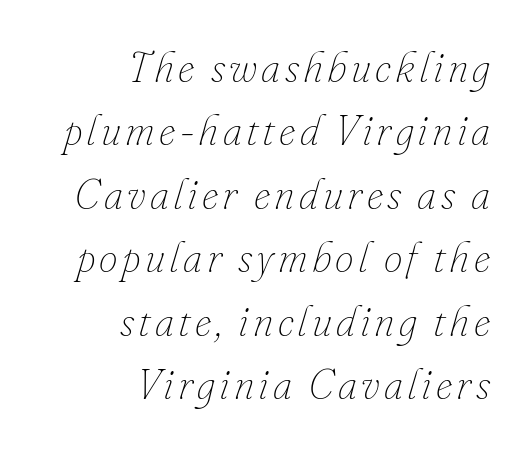
The image shows 42 px thin type, italic (leaning right); set right-aligned, normal line spacing (1.51x), not underlined; low stroke contrast and a small x-height.
